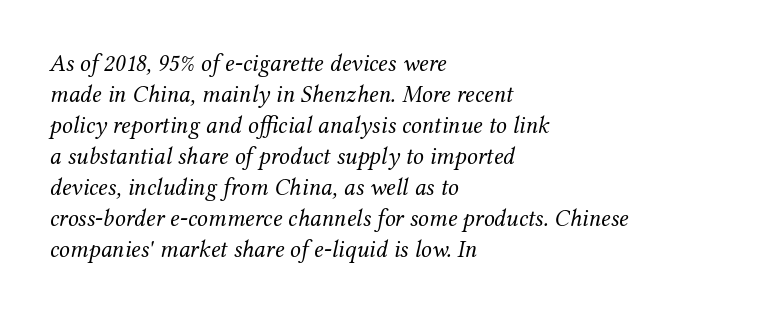
{"italic": "yes", "lean": "right", "slant_degrees": 12, "bold": "no", "underline": "no", "align": "left", "line_spacing": "normal", "line_spacing_ratio": 1.29, "letter_spacing": "normal", "letter_spacing_em": 0.0, "glyph_px": 24}
